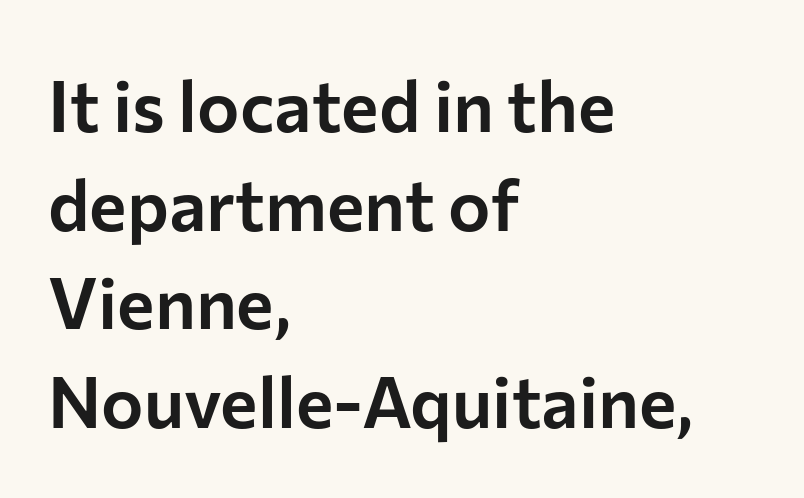
Q: Is the text italic (slanted)? A: No, it is upright.
Q: Is the typeface a serif or a sans-serif typeface? A: Sans-serif.
Q: Is the text underlined? A: No.
Q: How is the paragraph aligned? A: Left-aligned.
Q: Is the spacing between letters normal or unusually wide? A: Normal.
Q: Is the spacing between lines tight, normal or loose? A: Normal.
Q: Width (condensed, normal, or wide)? A: Normal.
Q: Stroke contrast? A: Low.
Q: x-height? A: Medium.
Q: Monospaced? A: No.
